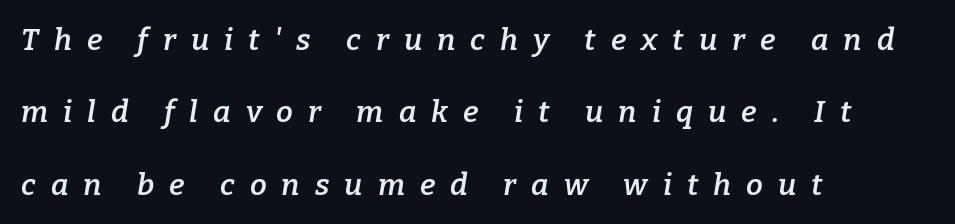
{"serif": "yes", "italic": "yes", "lean": "right", "slant_degrees": 9, "bold": "semi", "weight": "semibold", "width": "normal", "stroke_contrast": "low", "x_height": "medium", "monospaced": "no", "underline": "no", "align": "left", "line_spacing": "loose", "line_spacing_ratio": 2.41, "letter_spacing": "wide", "letter_spacing_em": 0.5, "glyph_px": 30}
